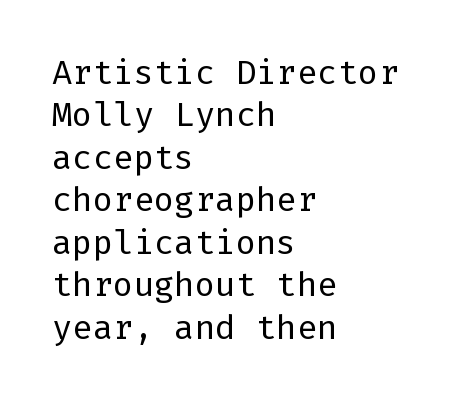
The image shows 34 px regular-weight sans-serif type, upright; set left-aligned, normal line spacing (1.25x), normal letter spacing, not underlined; low stroke contrast and a medium x-height.
